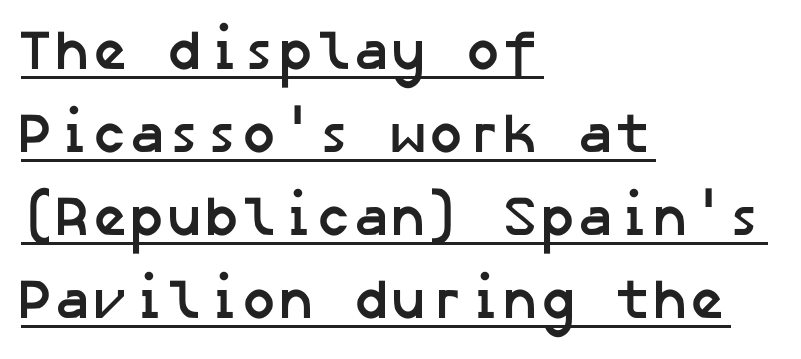
{"serif": "no", "bold": "yes", "weight": "semibold", "width": "normal", "stroke_contrast": "low", "x_height": "medium", "underline": "yes", "align": "left", "line_spacing": "normal", "line_spacing_ratio": 1.48, "letter_spacing": "normal", "letter_spacing_em": 0.0, "glyph_px": 56}
